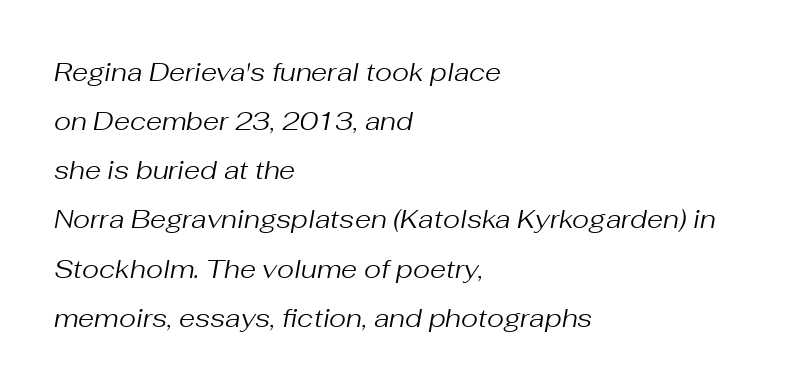
How are the letters spaced? Ordinarily, with no added tracking. Does the copy run flush right? No — it runs flush left. The characters are drawn with everyday or finer stroke widths. The words here are not underlined.
